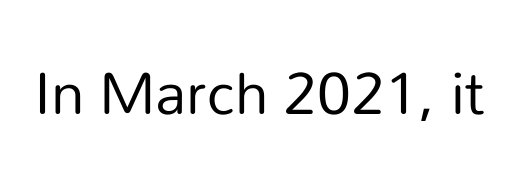
Stroke terminals: plain, sans-serif. Does the lettering tilt? It doesn't — this is upright. What stands out about the letter spacing? Nothing — it is the standard amount. The specimen omits any rule beneath the text block's lines.
